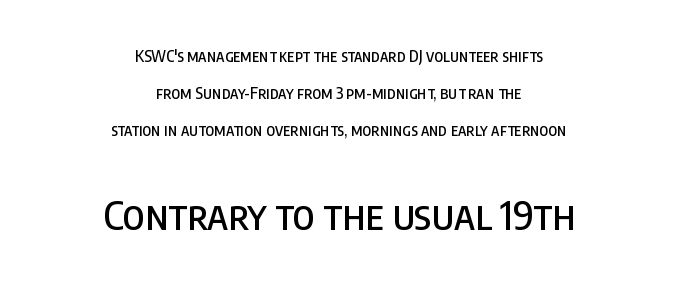
Each word holds together tightly as a unit, with standard inter-letter gaps. Typesetter's note — lower block bumped up in size, upper block left smaller. No word sits above an underline. Font category for this specimen: sans-serif. Airy leading. Varying glyph widths throughout — classic text-font behaviour.
